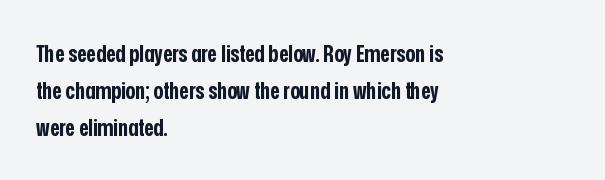
The passage shown stacks its lines at a standard gap. The rag falls on the right side of this text block. Nope, not italic — everything's standing straight. Rule under the text: the space is simply empty. The face used here is rendered with its standard letterfit.
